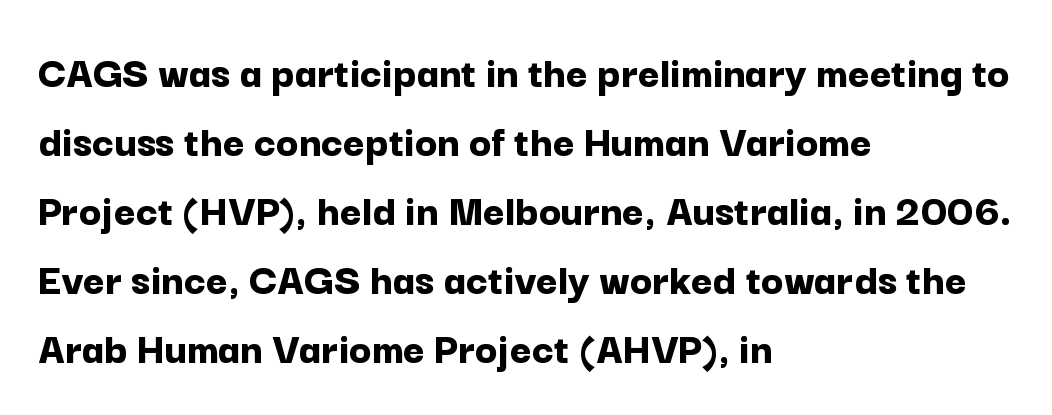
{"serif": "no", "italic": "no", "bold": "yes", "weight": "bold", "width": "normal", "stroke_contrast": "low", "x_height": "medium", "monospaced": "no", "underline": "no", "align": "left", "line_spacing": "normal", "line_spacing_ratio": 1.5, "letter_spacing": "normal", "letter_spacing_em": 0.0, "glyph_px": 46}
